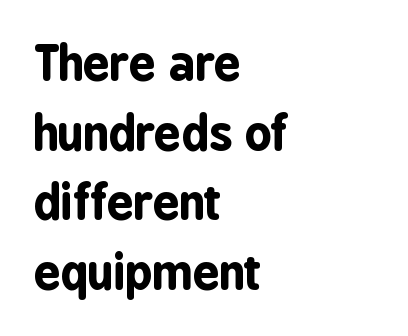
{"serif": "no", "italic": "no", "bold": "yes", "weight": "bold", "width": "condensed", "stroke_contrast": "low", "x_height": "medium", "monospaced": "no", "underline": "no", "align": "left", "line_spacing": "normal", "line_spacing_ratio": 1.48, "letter_spacing": "normal", "letter_spacing_em": 0.0, "glyph_px": 47}
